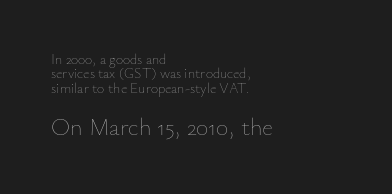
Tracking here is standard; glyphs follow each other at the usual distance. Rendered with straight, roman letterforms. These two chunks differ in scale, with the bottom chunk taking the larger measure. The typesetting does not lean heavy: it is not bold. Vertical spacing — tight. Each line starts at the same left margin while the right side varies.
